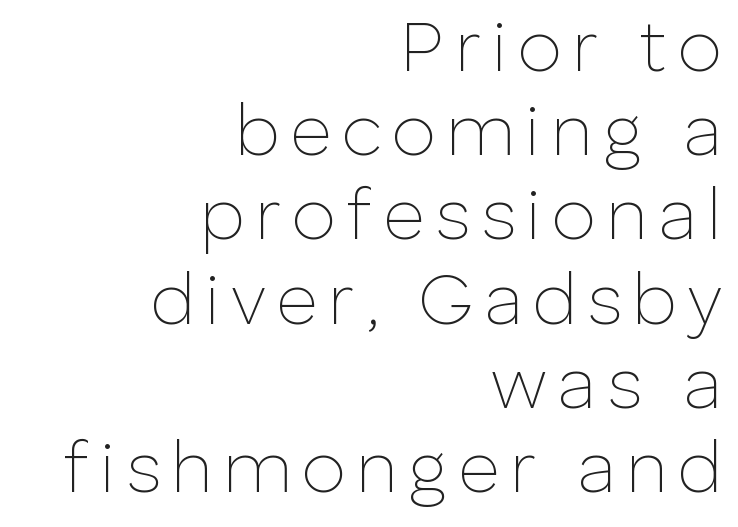
The lettering stays uniformly vertical, giving the passage a roman look. Nothing heavy about these letters — not bold at all. These lines are rendered in a variable-pitch font. This sample is right-justified, so line beginnings fall wherever the words allow. The foot of each line stays bare and open.
